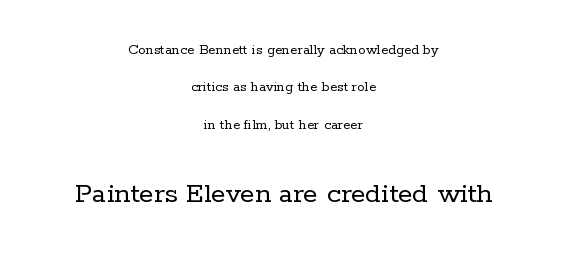
{"serif": "yes", "italic": "no", "bold": "no", "weight": "regular", "width": "normal", "stroke_contrast": "low", "x_height": "medium", "monospaced": "no", "underline": "no", "align": "center", "line_spacing": "loose", "line_spacing_ratio": 2.5, "letter_spacing": "normal", "letter_spacing_em": 0.0, "larger_block": "second", "size_ratio": 2.0, "glyph_px": 30}
